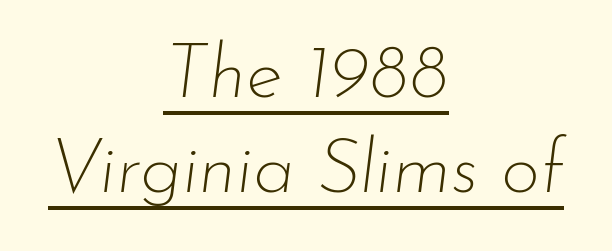
Q: Is the text bold? A: No.
Q: Is the text italic (slanted)? A: Yes, it leans right by about 7 degrees.
Q: Is the text underlined? A: Yes.
Q: How is the paragraph aligned? A: Centered.
Q: Is the spacing between letters normal or unusually wide? A: Normal.
Q: Is the spacing between lines tight, normal or loose? A: Normal.
Q: Width (condensed, normal, or wide)? A: Normal.
Q: Stroke contrast? A: Low.
Q: x-height? A: Small.
Q: Monospaced? A: No.
